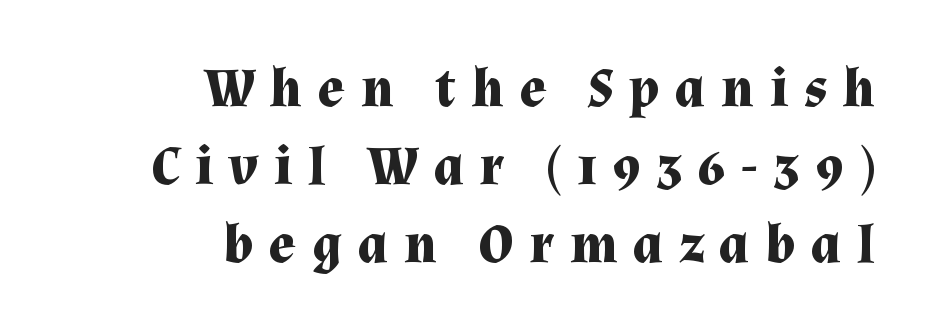
{"serif": "yes", "italic": "no", "bold": "yes", "weight": "bold", "width": "normal", "stroke_contrast": "medium", "x_height": "medium", "monospaced": "no", "underline": "no", "align": "right", "line_spacing": "normal", "line_spacing_ratio": 1.42, "letter_spacing": "wide", "letter_spacing_em": 0.29, "glyph_px": 55}
